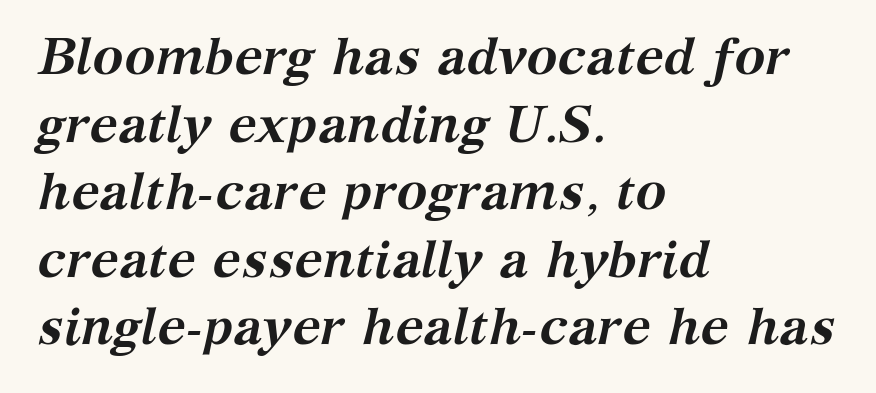
{"serif": "yes", "italic": "yes", "lean": "right", "slant_degrees": 12, "bold": "yes", "weight": "semibold", "width": "normal", "stroke_contrast": "medium", "x_height": "medium", "monospaced": "no", "underline": "no", "align": "left", "line_spacing": "normal", "line_spacing_ratio": 1.3, "letter_spacing": "normal", "letter_spacing_em": 0.0, "glyph_px": 52}
